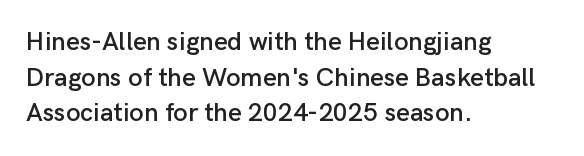
Compared with a centered layout, this one pins lines to the left instead. These lines were composed using upright roman letters. The type is set solid horizontally, with unmodified tracking. Vertical spacing — default. A bare baseline throughout the passage.
